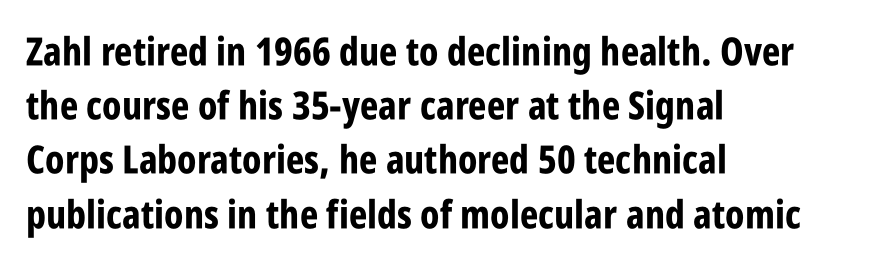
Q: Is the text bold? A: Yes.
Q: Is the text italic (slanted)? A: No, it is upright.
Q: Is the typeface a serif or a sans-serif typeface? A: Sans-serif.
Q: Is the text underlined? A: No.
Q: How is the paragraph aligned? A: Left-aligned.
Q: Is the spacing between letters normal or unusually wide? A: Normal.
Q: Is the spacing between lines tight, normal or loose? A: Normal.
Q: Width (condensed, normal, or wide)? A: Condensed.
Q: Stroke contrast? A: Low.
Q: x-height? A: Large.
Q: Monospaced? A: No.
